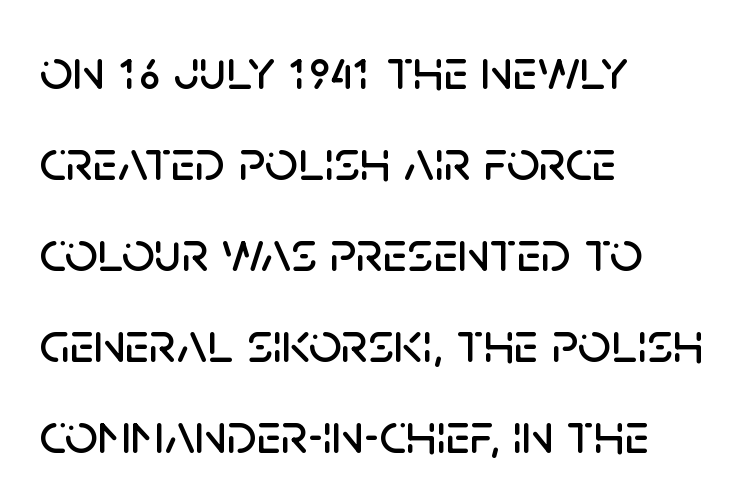
{"serif": "no", "italic": "no", "width": "normal", "stroke_contrast": "low", "x_height": "large", "monospaced": "no", "underline": "no", "align": "left", "line_spacing": "normal", "line_spacing_ratio": 1.57, "letter_spacing": "normal", "letter_spacing_em": 0.0, "glyph_px": 58}
